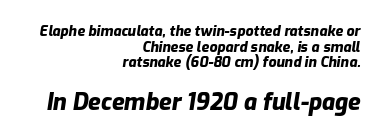
{"italic": "yes", "lean": "right", "slant_degrees": 9, "bold": "yes", "underline": "no", "align": "right", "line_spacing": "tight", "line_spacing_ratio": 1.12, "letter_spacing": "normal", "letter_spacing_em": 0.0, "larger_block": "second", "size_ratio": 1.64, "glyph_px": 23}
